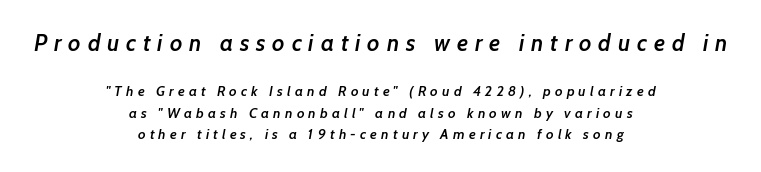
Q: Is the text bold? A: Semi-bold.
Q: Is the text italic (slanted)? A: Yes, it leans right by about 7 degrees.
Q: Is the text underlined? A: No.
Q: How is the paragraph aligned? A: Centered.
Q: Is the spacing between letters normal or unusually wide? A: Unusually wide.
Q: Is the spacing between lines tight, normal or loose? A: Normal.
Q: Which block of text is set in a larger size, the first (top) or the second (bottom)? A: The first (top) one.
